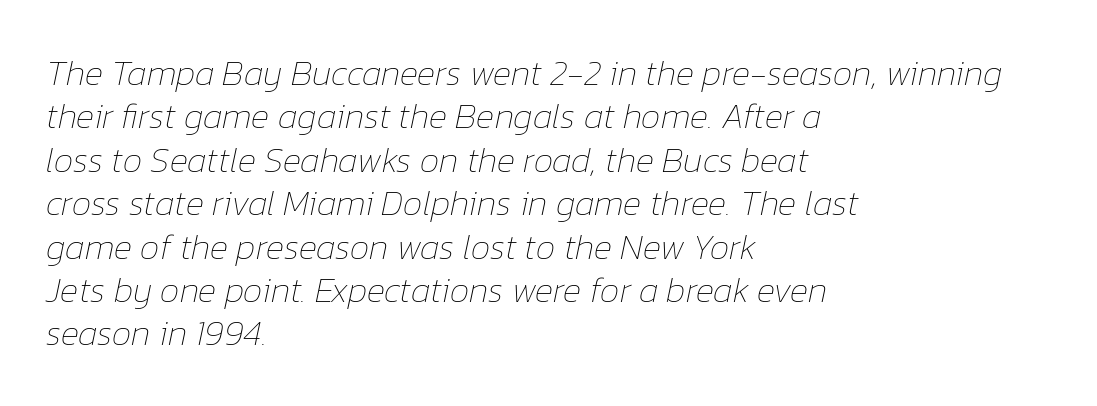
The image shows 35 px thin type, italic (leaning right); set left-aligned, line spacing 1.24x, normal letter spacing, not underlined; low stroke contrast and a medium x-height.
